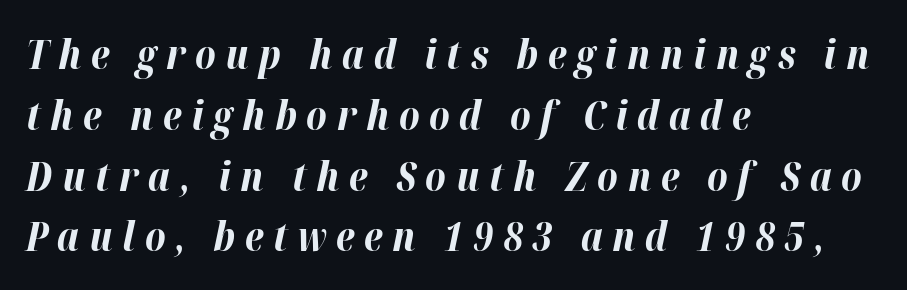
The image shows 40 px bold type, italic (leaning right); set left-aligned, normal line spacing (1.52x), unusually wide letter spacing (+0.24 em), not underlined; high stroke contrast and a medium x-height.
